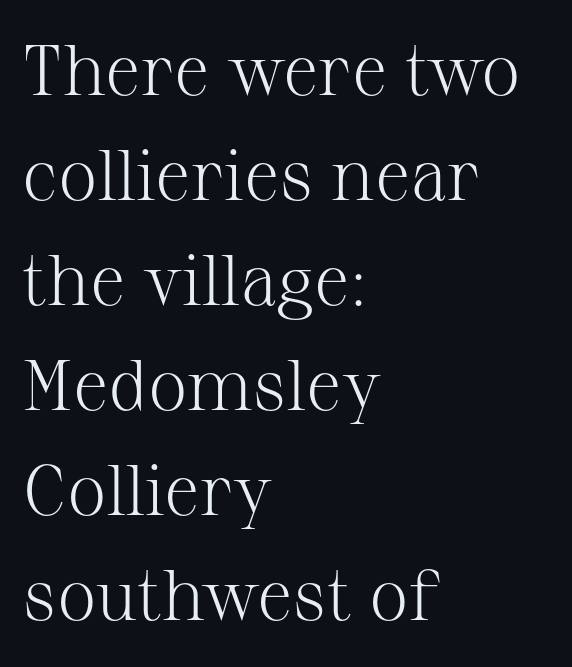
{"serif": "yes", "italic": "no", "bold": "no", "weight": "light", "width": "normal", "stroke_contrast": "medium", "x_height": "medium", "monospaced": "no", "underline": "no", "align": "left", "line_spacing": "normal", "line_spacing_ratio": 1.48, "letter_spacing": "normal", "letter_spacing_em": 0.0, "glyph_px": 71}
